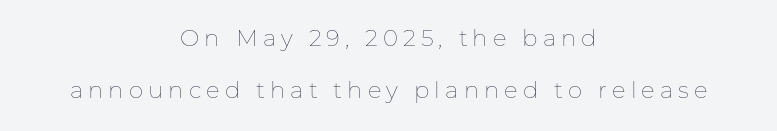
{"italic": "no", "bold": "no", "underline": "no", "align": "center", "line_spacing": "loose", "line_spacing_ratio": 2.25, "letter_spacing": "wide", "letter_spacing_em": 0.22, "glyph_px": 23}
